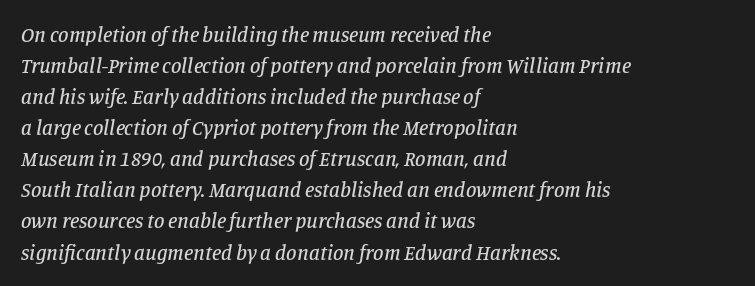
These lines sit exactly where default settings would place them. The rag falls on the right side of this text block. It's the slanting kind of type. The gap between lines stays unmarked.
